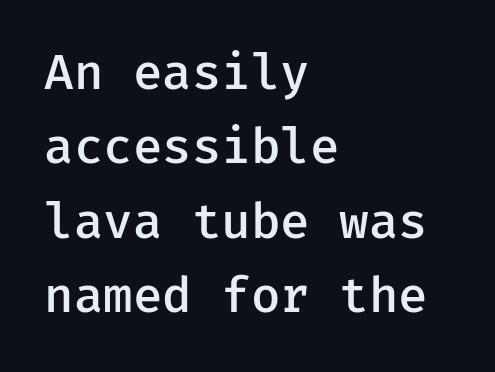
{"serif": "no", "italic": "no", "bold": "semi", "weight": "semibold", "width": "normal", "stroke_contrast": "low", "x_height": "medium", "monospaced": "yes", "underline": "no", "align": "left", "line_spacing": "normal", "line_spacing_ratio": 1.55, "letter_spacing": "normal", "letter_spacing_em": 0.0, "glyph_px": 48}
